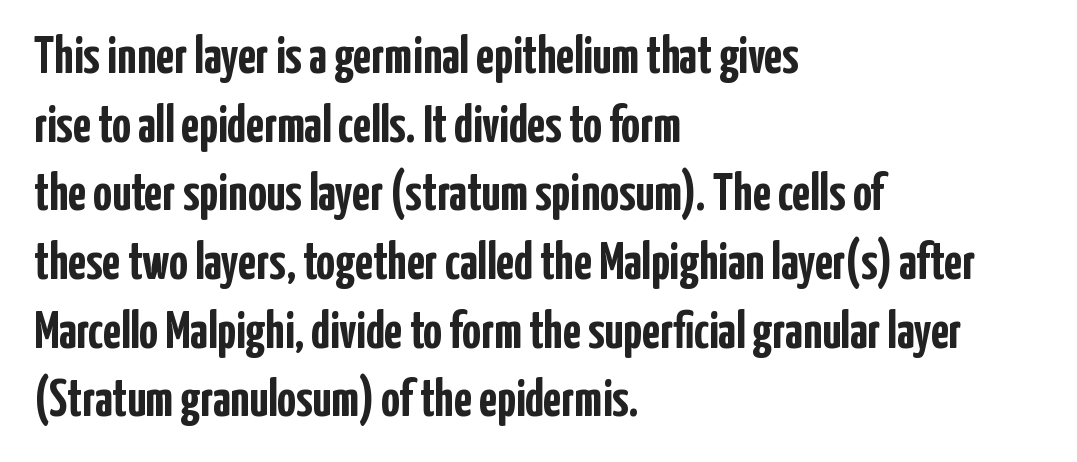
{"serif": "no", "italic": "no", "bold": "yes", "weight": "semibold", "width": "condensed", "stroke_contrast": "low", "x_height": "medium", "monospaced": "no", "underline": "no", "align": "left", "line_spacing": "normal", "line_spacing_ratio": 1.32, "letter_spacing": "normal", "letter_spacing_em": 0.0, "glyph_px": 52}
